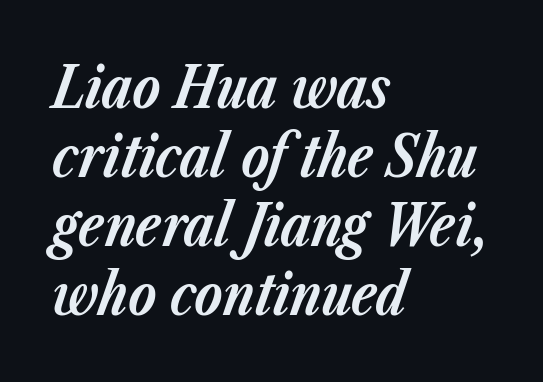
Q: Is the text bold? A: Yes.
Q: Is the text italic (slanted)? A: Yes, it leans right by about 23 degrees.
Q: Is the text underlined? A: No.
Q: How is the paragraph aligned? A: Left-aligned.
Q: Is the spacing between letters normal or unusually wide? A: Normal.
Q: Width (condensed, normal, or wide)? A: Normal.
Q: Stroke contrast? A: Low.
Q: x-height? A: Medium.
Q: Monospaced? A: No.
